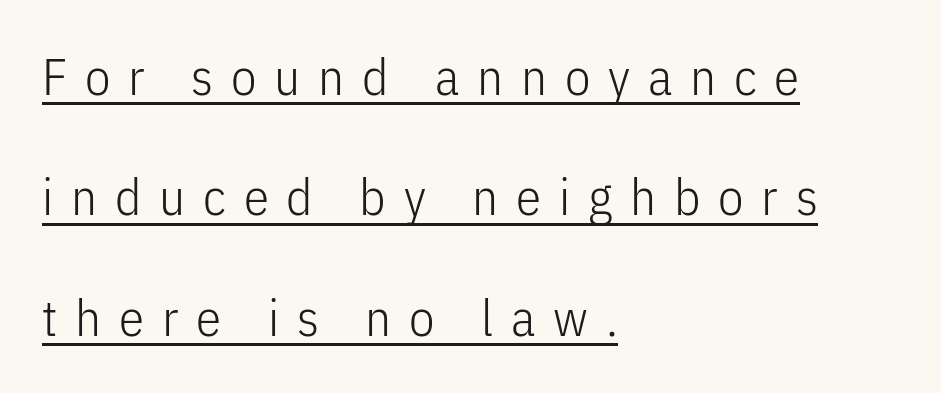
The font family rendered here belongs to the sans-serif group. The paragraph has a hard left edge and a soft right edge. Vertically, the passage feels expansive, rows floating well apart. Ordinary non-slanted type is in use. Spacing verdict: proportional, widths tailored to each character. Stem width sits at or under what a default text font uses.
